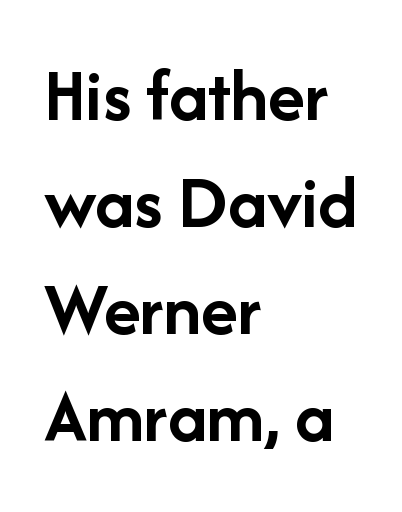
Q: Is the text bold? A: Yes.
Q: Is the text italic (slanted)? A: No, it is upright.
Q: Is the typeface a serif or a sans-serif typeface? A: Sans-serif.
Q: Is the text underlined? A: No.
Q: How is the paragraph aligned? A: Left-aligned.
Q: Is the spacing between letters normal or unusually wide? A: Normal.
Q: Is the spacing between lines tight, normal or loose? A: Normal.
Q: Width (condensed, normal, or wide)? A: Normal.
Q: Stroke contrast? A: Low.
Q: x-height? A: Medium.
Q: Monospaced? A: No.
